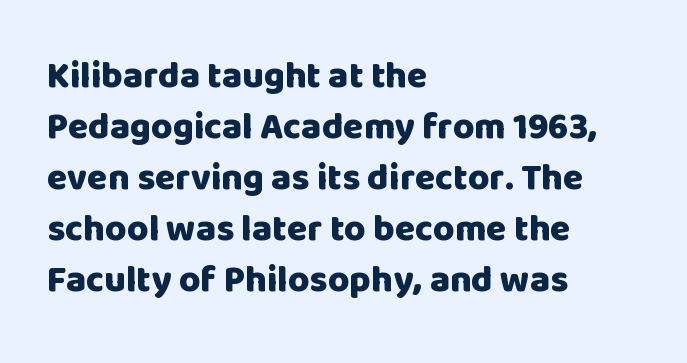
Q: Is the text bold? A: Yes.
Q: Is the text italic (slanted)? A: No, it is upright.
Q: Is the typeface a serif or a sans-serif typeface? A: Sans-serif.
Q: Is the text underlined? A: No.
Q: How is the paragraph aligned? A: Left-aligned.
Q: Is the spacing between letters normal or unusually wide? A: Normal.
Q: Is the spacing between lines tight, normal or loose? A: Normal.
Q: Width (condensed, normal, or wide)? A: Normal.
Q: Stroke contrast? A: Low.
Q: x-height? A: Large.
Q: Monospaced? A: No.
